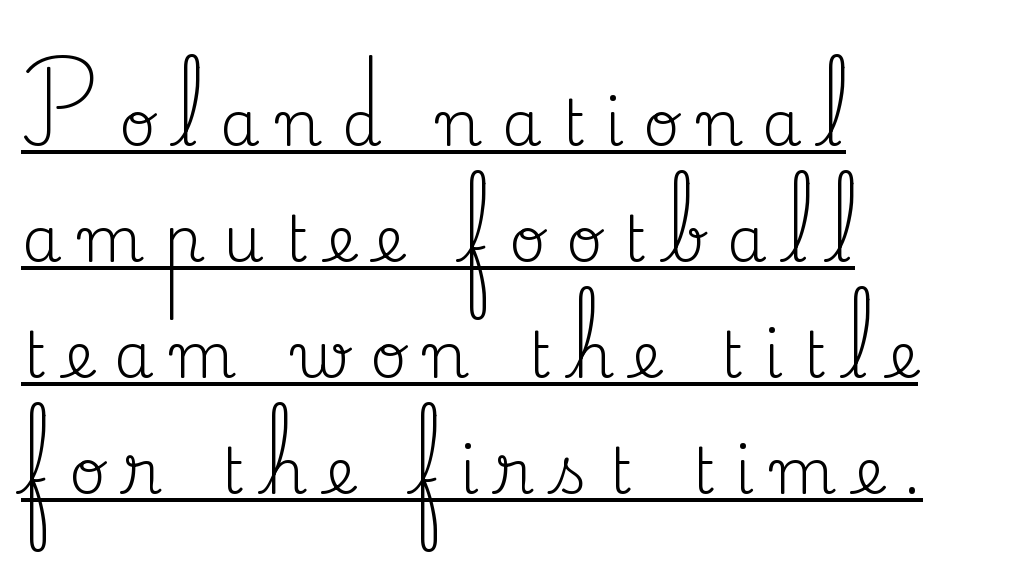
The letters advance in unequal steps, a hallmark of proportional type. Glance below the letters and you will spot a drawn line. Substantial extra tracking has been applied to these lines. Rendered with straight, roman letterforms. Is this a heavy cut? Hardly; it is regular or lighter. Horizontally, the lines are justified to the leading edge only.
